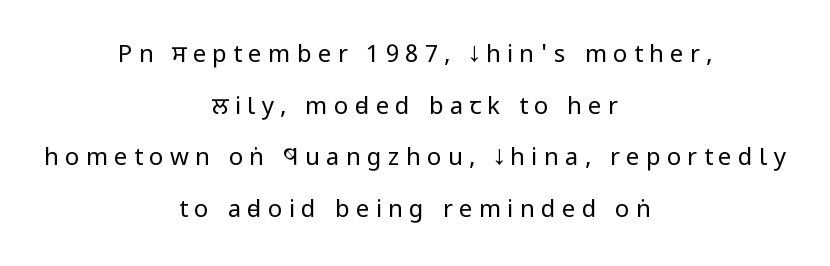
The image shows 24 px text type, upright; set centered, loose line spacing (2.15x), unusually wide letter spacing (+0.26 em), not underlined.
